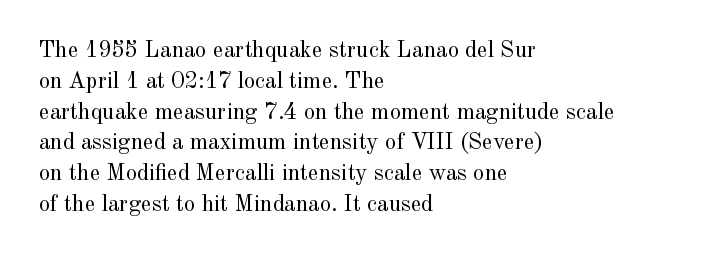
The image shows 23 px text type, upright; set left-aligned, normal line spacing (1.34x), normal letter spacing, not underlined.
